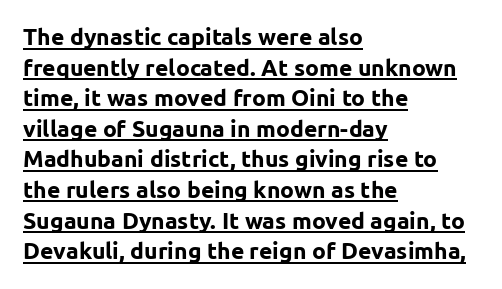
The image shows 23 px bold type, upright; set left-aligned, normal line spacing (1.33x), normal letter spacing, underlined.
